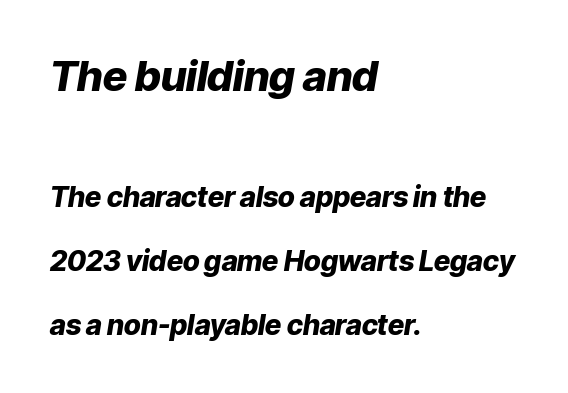
The passage shown is emphatically bold. Is this a fixed-width face? No — the glyphs have proportional, varying widths. If you drew a ruler down the left edge, every line would touch it. Large over small — that's the arrangement of the two blocks here. Loosely led — the rows are spread out. There's an unmistakable incline to the writing here.
